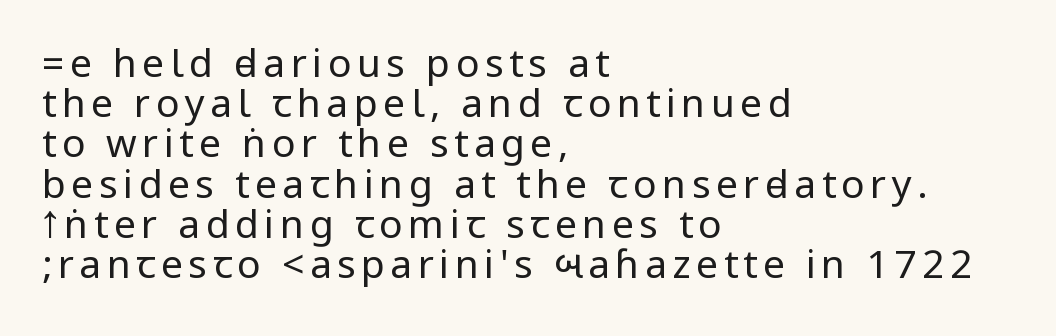
The image shows 39 px regular-weight, condensed sans-serif type, upright; set left-aligned, tight line spacing (1.03x), not underlined; low stroke contrast.
